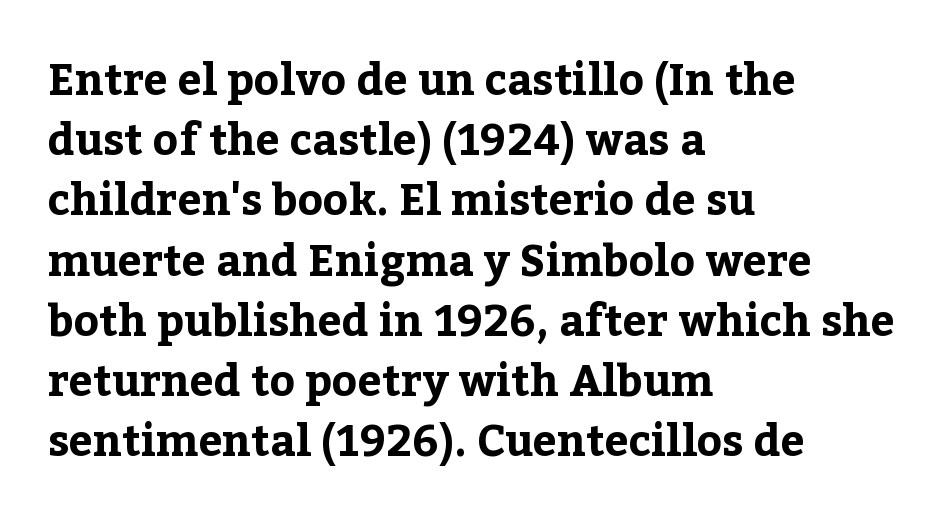
Does the copy run flush right? No — it runs flush left. Nobody drew a line under any word here. Serif or sans? Serif — the stroke terminals have little feet. Compared with typical body copy, the letter spacing here is the same.
